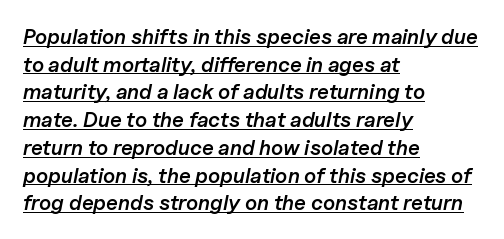
Italic? Definitely — the glyphs are oblique. This sample uses plain, unmodified letter spacing. The vertical gap from one line to the next is medium. Students, observe the line beneath the letters — that is underlining.
